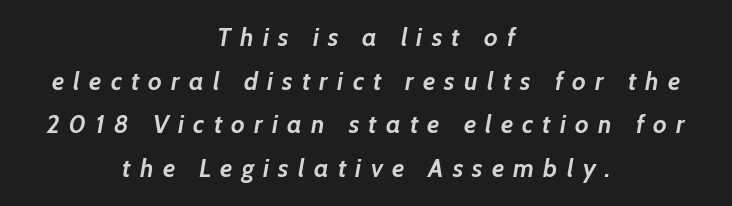
The paragraph shown floats in the horizontal middle. Notice how thick the strokes are: this is what a full bold looks like. Every character sits at an angle, as italics do. These lines have a slow, spaced-out rhythm from letter to letter. The words here are not underlined.
